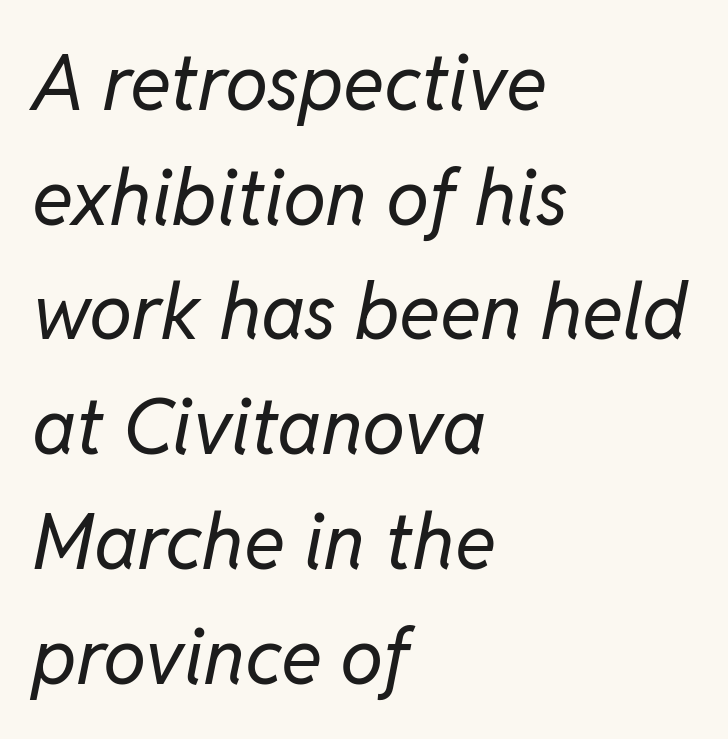
{"italic": "yes", "lean": "right", "slant_degrees": 11, "bold": "no", "weight": "regular", "width": "normal", "stroke_contrast": "low", "x_height": "medium", "monospaced": "no", "underline": "no", "align": "left", "line_spacing": "normal", "line_spacing_ratio": 1.49, "letter_spacing": "normal", "letter_spacing_em": 0.0, "glyph_px": 77}
